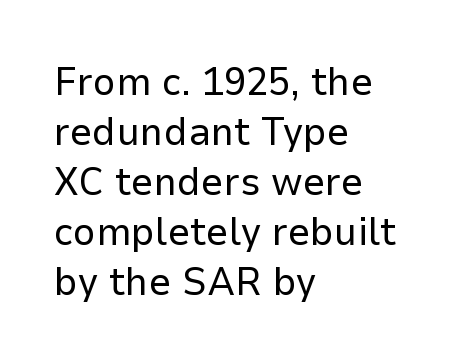
Q: Is the text bold? A: No.
Q: Is the text italic (slanted)? A: No, it is upright.
Q: Is the typeface a serif or a sans-serif typeface? A: Sans-serif.
Q: Is the text underlined? A: No.
Q: How is the paragraph aligned? A: Left-aligned.
Q: Is the spacing between letters normal or unusually wide? A: Normal.
Q: Is the spacing between lines tight, normal or loose? A: Normal.
Q: Width (condensed, normal, or wide)? A: Normal.
Q: Stroke contrast? A: Low.
Q: x-height? A: Medium.
Q: Monospaced? A: No.
